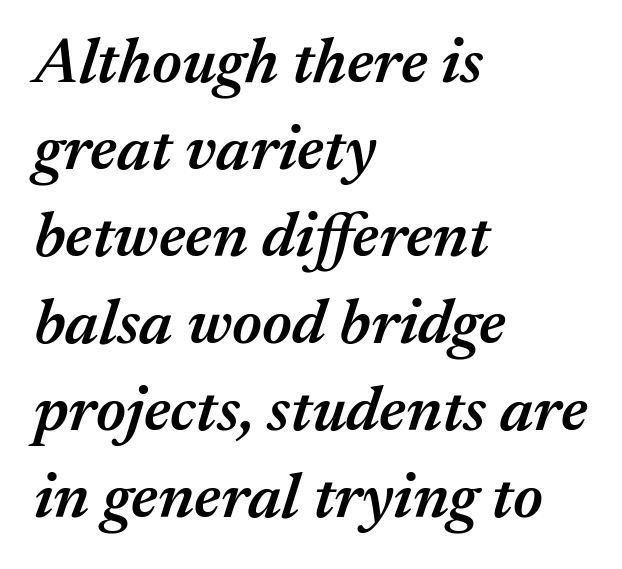
What's the leading like? Ordinary, nothing unusual. The paragraph has a hard left edge and a soft right edge. Character widths vary here, with narrow letters taking less room than wide ones. Honestly, the letter spacing is just normal — you wouldn't notice it. Typographic density is moderately raised because the face is semibold.
